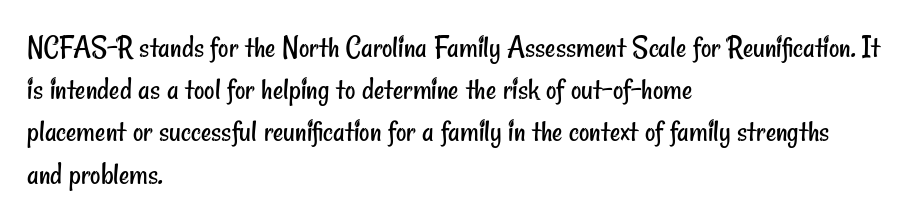
Q: Is the text bold? A: No.
Q: Is the typeface a serif or a sans-serif typeface? A: Sans-serif.
Q: Is the text underlined? A: No.
Q: How is the paragraph aligned? A: Left-aligned.
Q: Is the spacing between letters normal or unusually wide? A: Normal.
Q: Is the spacing between lines tight, normal or loose? A: Normal.
Q: Width (condensed, normal, or wide)? A: Condensed.
Q: Stroke contrast? A: Low.
Q: x-height? A: Small.
Q: Monospaced? A: No.
